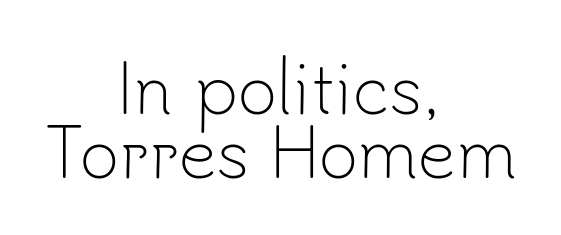
Q: Is the text bold? A: No.
Q: Is the text italic (slanted)? A: No, it is upright.
Q: Is the typeface a serif or a sans-serif typeface? A: Sans-serif.
Q: Is the text underlined? A: No.
Q: How is the paragraph aligned? A: Centered.
Q: Is the spacing between letters normal or unusually wide? A: Normal.
Q: Is the spacing between lines tight, normal or loose? A: Tight.
Q: Width (condensed, normal, or wide)? A: Normal.
Q: Stroke contrast? A: Low.
Q: x-height? A: Small.
Q: Monospaced? A: No.
